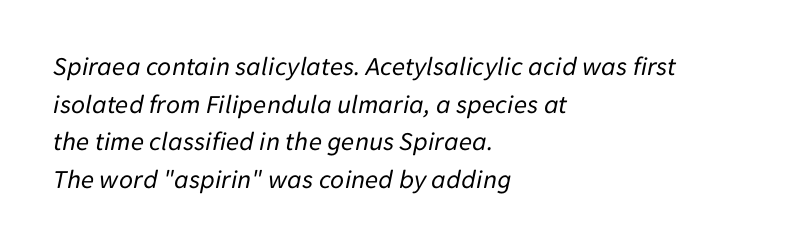
The image shows 27 px text type, italic (leaning right); set left-aligned, normal line spacing (1.39x), normal letter spacing, not underlined.
